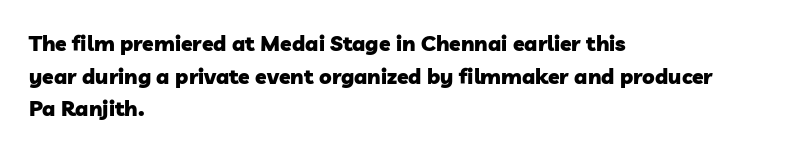
The image shows 21 px bold type; set left-aligned, normal line spacing (1.55x), normal letter spacing, not underlined.
